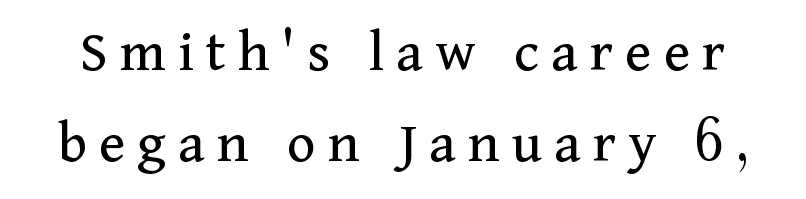
The image shows 61 px regular-weight serif type, upright; set normal line spacing (1.49x), unusually wide letter spacing (+0.2 em), not underlined; medium stroke contrast and a medium x-height.
